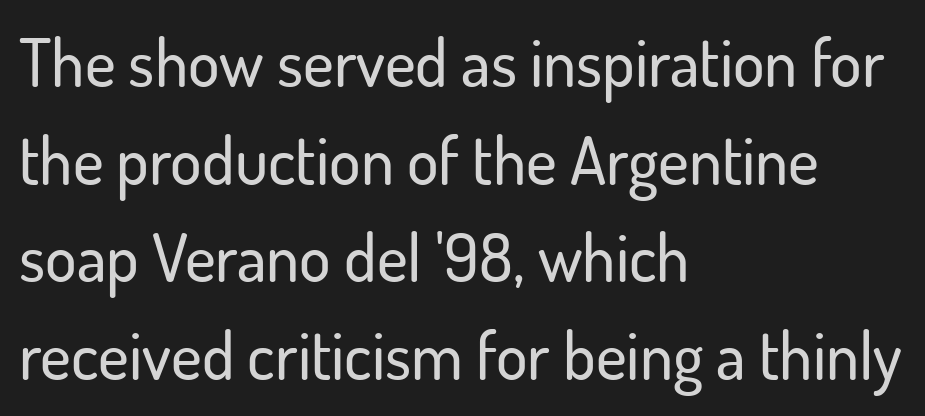
Observe the absence of serifs on each vertical stroke in this sample. A typesetter would call this proportional, since set widths differ per character. One-word summary of the alignment: left. Posture: vertical. Short note: letters normally spaced.
